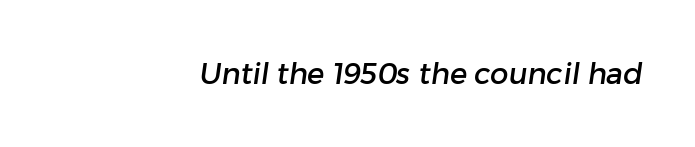
Q: Is the typeface a serif or a sans-serif typeface? A: Sans-serif.
Q: Is the text underlined? A: No.
Q: Is the spacing between letters normal or unusually wide? A: Normal.
Q: Width (condensed, normal, or wide)? A: Normal.
Q: Stroke contrast? A: Low.
Q: x-height? A: Medium.
Q: Monospaced? A: No.
